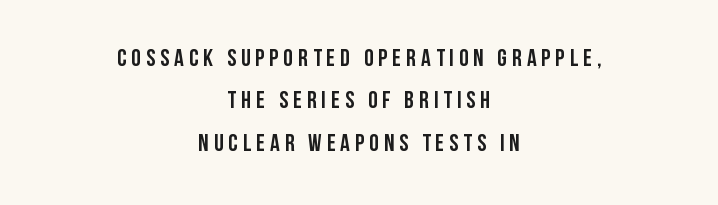
The passage shown is emphatically bold. Posture: upright roman. The type is letterspaced generously, with wide tracking. Plain, unruled lines of type.
